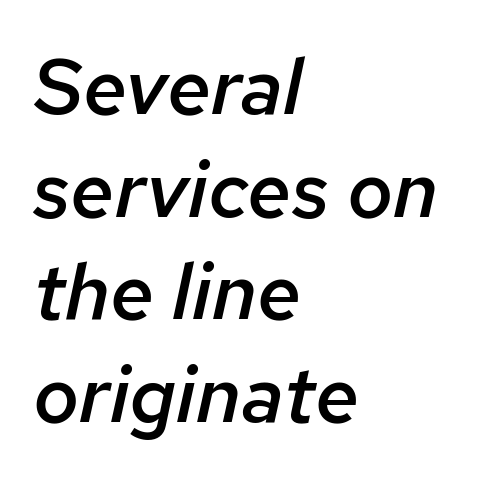
These lines are set flush left with a ragged right edge. Anything drawn beneath the words? Only blank space. Regular leading. The passage shown is typed in a proportional face where columns would drift.
